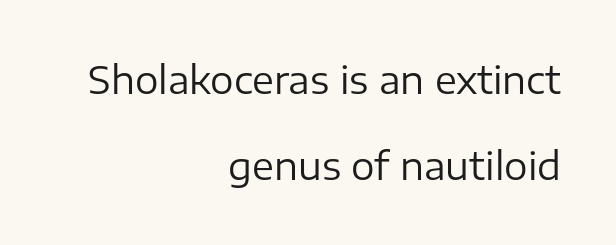
Q: Is the text bold? A: No.
Q: Is the text italic (slanted)? A: No, it is upright.
Q: Is the typeface a serif or a sans-serif typeface? A: Sans-serif.
Q: Is the text underlined? A: No.
Q: How is the paragraph aligned? A: Right-aligned.
Q: Is the spacing between letters normal or unusually wide? A: Normal.
Q: Is the spacing between lines tight, normal or loose? A: Loose.
Q: Width (condensed, normal, or wide)? A: Normal.
Q: Stroke contrast? A: Low.
Q: x-height? A: Medium.
Q: Monospaced? A: No.
